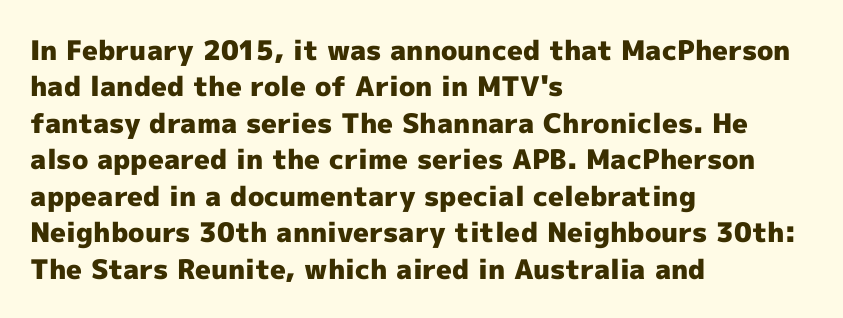
Q: Is the text bold? A: Yes.
Q: Is the text italic (slanted)? A: No, it is upright.
Q: Is the text underlined? A: No.
Q: How is the paragraph aligned? A: Left-aligned.
Q: Is the spacing between letters normal or unusually wide? A: Normal.
Q: Is the spacing between lines tight, normal or loose? A: Normal.
